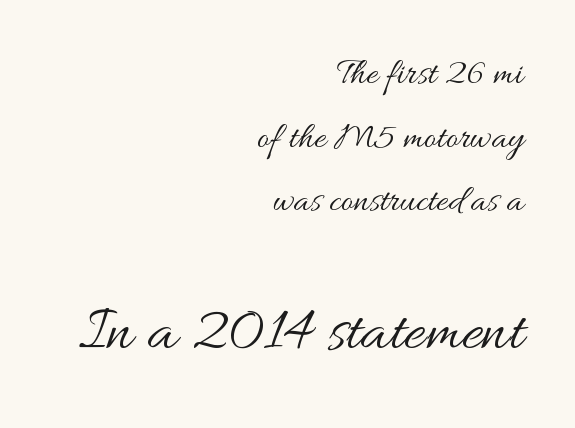
Q: Is the text bold? A: No.
Q: Is the text italic (slanted)? A: Yes.
Q: Is the text underlined? A: No.
Q: How is the paragraph aligned? A: Right-aligned.
Q: Is the spacing between letters normal or unusually wide? A: Normal.
Q: Which block of text is set in a larger size, the first (top) or the second (bottom)? A: The second (bottom) one.
Q: Width (condensed, normal, or wide)? A: Wide.
Q: Stroke contrast? A: Medium.
Q: x-height? A: Small.
Q: Monospaced? A: No.
